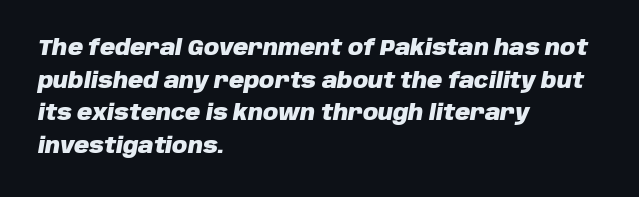
{"italic": "yes", "lean": "right", "slant_degrees": 10, "bold": "yes", "underline": "no", "align": "left", "line_spacing": "normal", "line_spacing_ratio": 1.55, "letter_spacing": "normal", "letter_spacing_em": 0.0, "glyph_px": 21}
